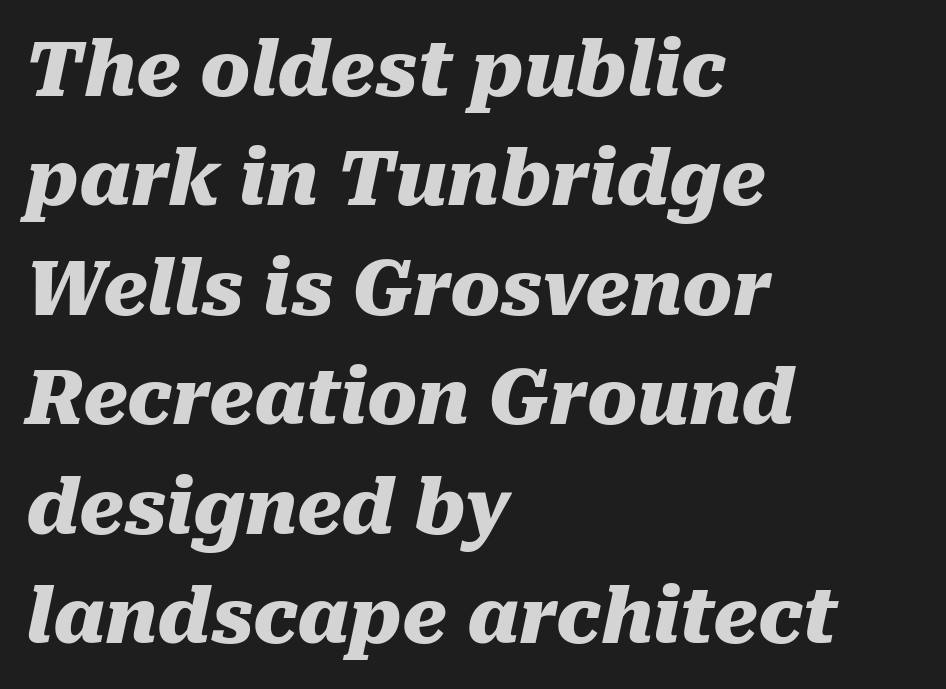
{"italic": "yes", "lean": "right", "slant_degrees": 10, "bold": "yes", "weight": "heavy", "width": "normal", "stroke_contrast": "medium", "x_height": "medium", "monospaced": "no", "underline": "no", "align": "left", "line_spacing": "normal", "line_spacing_ratio": 1.46, "letter_spacing": "normal", "letter_spacing_em": 0.0, "glyph_px": 75}
